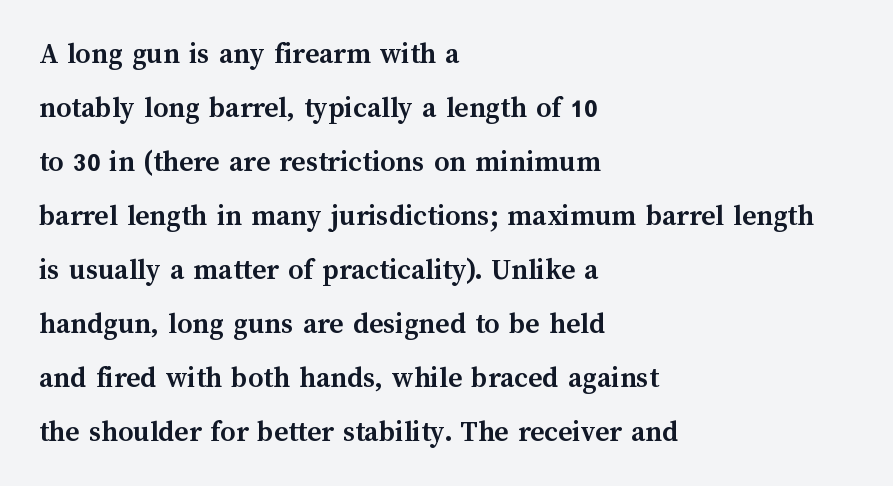
The face used here has the dense, thick strokes of a bold. Is this a fixed-width face? No — the glyphs have proportional, varying widths. Italic: no, the glyphs are upright roman. In terms of letterspacing, this is plain default setting. The passage is arranged the way most books set body copy — flush left. Any mark beneath the type? The region is blank.
